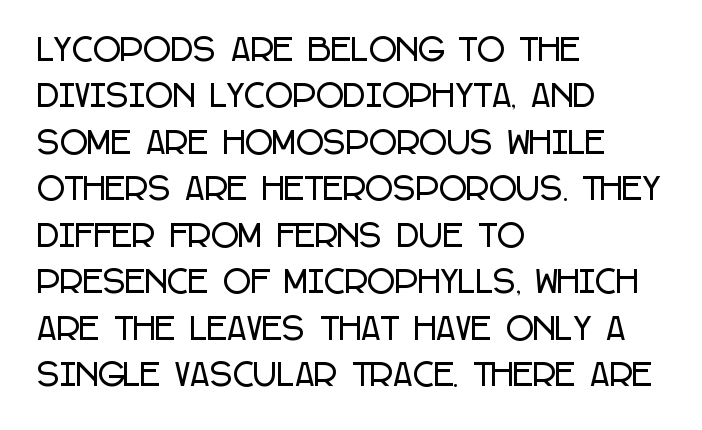
Spacing verdict: proportional, widths tailored to each character. Look at the bottom of the vertical strokes: they stop flat, with no serifs. The lettering holds an erect, upright posture throughout. The rag falls on the right side of this text block. No word sits above an underline.
